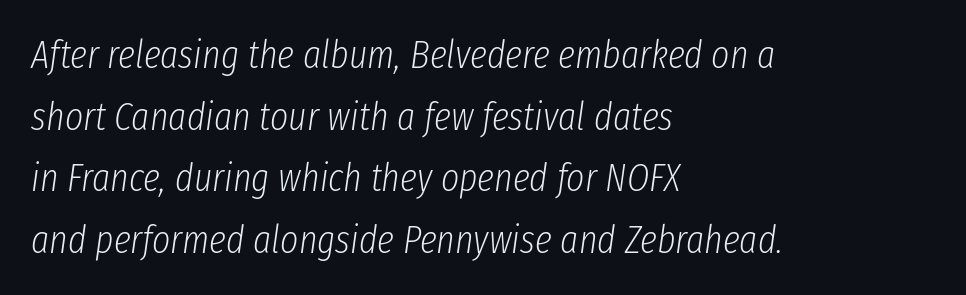
The lines are quadded left. Weight: not bold — regular or lighter. Tall strokes in this sample are angled rather than plumb. The words here are not underlined. The designer left line spacing at the default.
